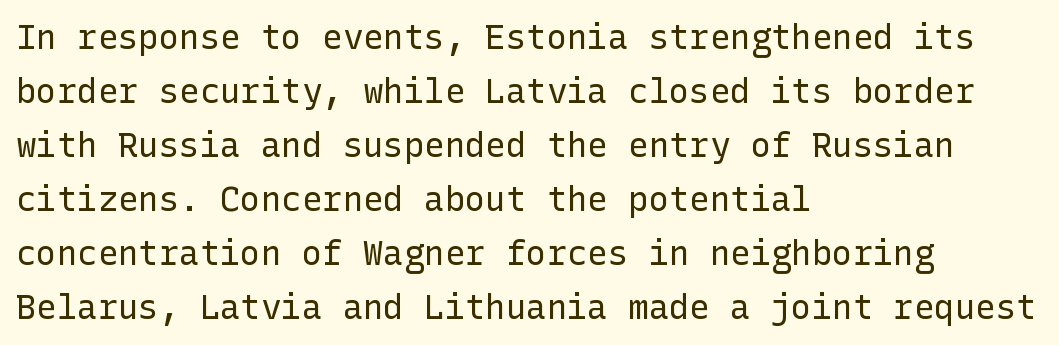
{"serif": "no", "italic": "no", "bold": "no", "weight": "regular", "width": "normal", "stroke_contrast": "low", "x_height": "medium", "underline": "no", "align": "left", "line_spacing": "normal", "line_spacing_ratio": 1.59, "letter_spacing": "normal", "letter_spacing_em": 0.0, "glyph_px": 34}
